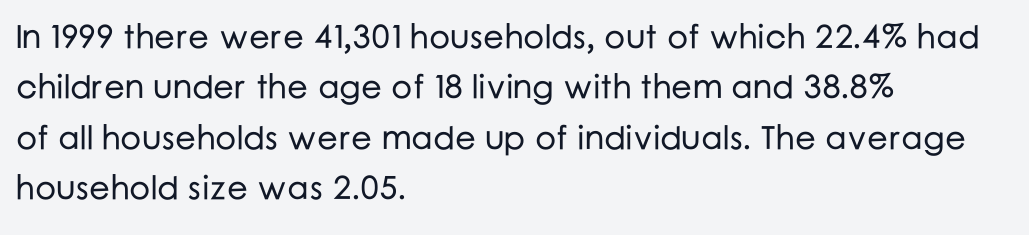
Q: Is the text italic (slanted)? A: No, it is upright.
Q: Is the typeface a serif or a sans-serif typeface? A: Sans-serif.
Q: Is the text underlined? A: No.
Q: How is the paragraph aligned? A: Left-aligned.
Q: Is the spacing between letters normal or unusually wide? A: Normal.
Q: Is the spacing between lines tight, normal or loose? A: Normal.
Q: Width (condensed, normal, or wide)? A: Normal.
Q: Stroke contrast? A: Low.
Q: x-height? A: Medium.
Q: Monospaced? A: No.
